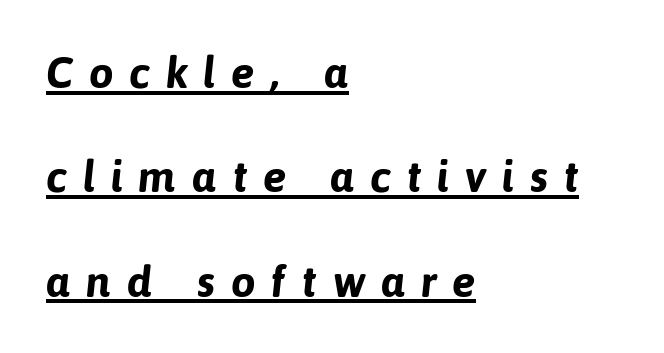
{"serif": "no", "bold": "yes", "weight": "bold", "width": "normal", "stroke_contrast": "low", "x_height": "medium", "monospaced": "no", "underline": "yes", "align": "left", "line_spacing": "loose", "line_spacing_ratio": 2.37, "letter_spacing": "wide", "letter_spacing_em": 0.35, "glyph_px": 44}
